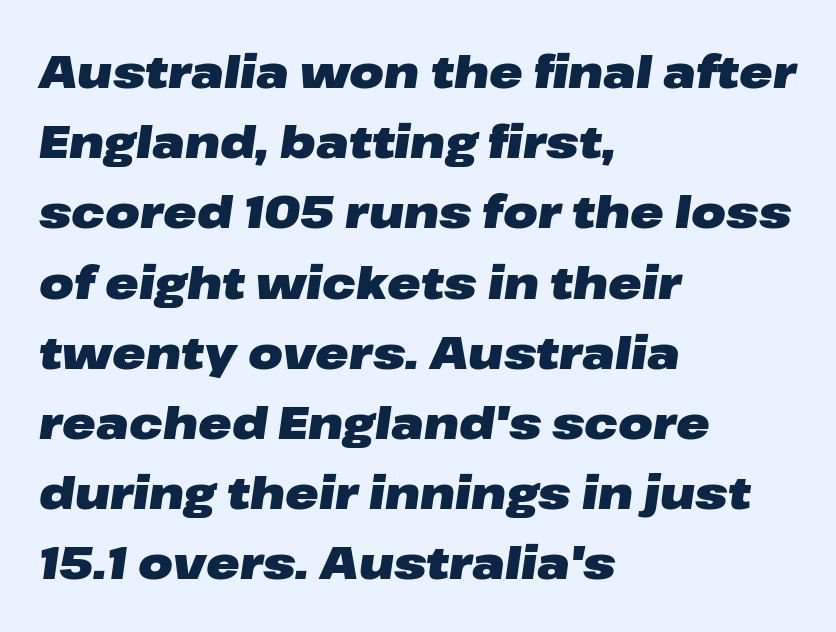
The image shows 45 px heavy, wide type, italic (leaning right); set left-aligned, normal line spacing (1.56x), normal letter spacing, not underlined; low stroke contrast and a medium x-height.
